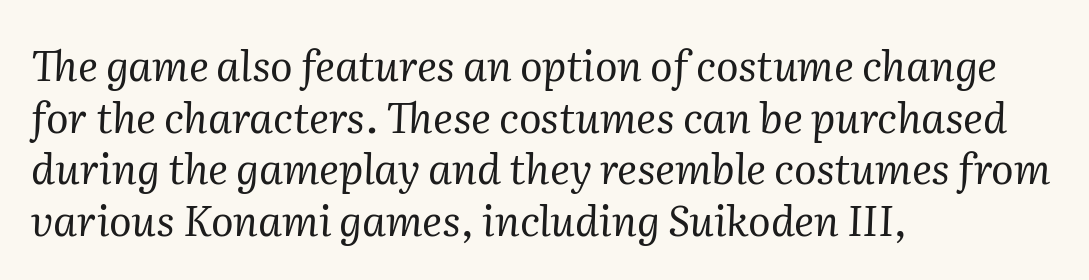
Q: Is the text bold? A: No.
Q: Is the text italic (slanted)? A: Yes, it leans right by about 2 degrees.
Q: Is the typeface a serif or a sans-serif typeface? A: Serif.
Q: Is the text underlined? A: No.
Q: How is the paragraph aligned? A: Left-aligned.
Q: Is the spacing between letters normal or unusually wide? A: Normal.
Q: Width (condensed, normal, or wide)? A: Normal.
Q: Stroke contrast? A: Medium.
Q: x-height? A: Medium.
Q: Monospaced? A: No.
